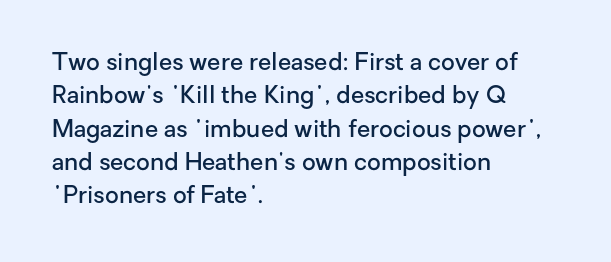
Does the lettering tilt? It doesn't — this is upright. Students, this is semibold: more ink than regular, less than bold. Is the block centered? No — it sits flush against the left margin. The block of text has a typical density, with ordinary space between rows.
